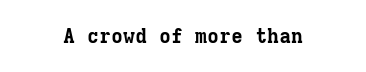
The image shows 20 px bold type, upright; set normal letter spacing, not underlined.
